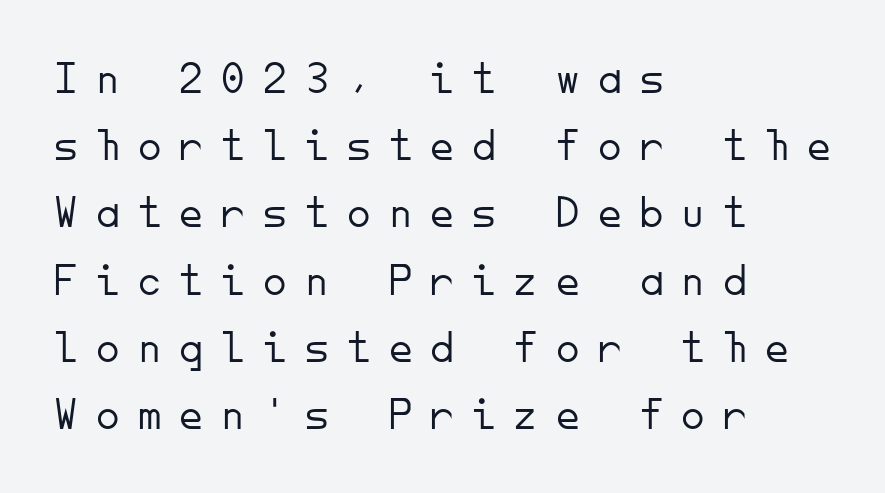
Interline gaps are of average width in this sample. This sample uses expanded letter spacing, leaving extra air between glyphs. Each line starts at the same left margin while the right side varies. Summary of weight: not heavy and not bold. Only glyphs here, with clear space below each row.
